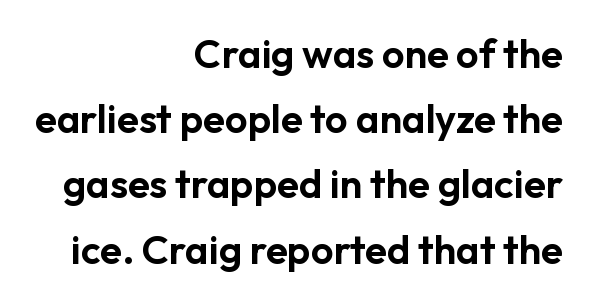
The image shows 40 px sans-serif type, upright; set right-aligned, normal line spacing (1.63x), normal letter spacing, not underlined; low stroke contrast and a medium x-height.
